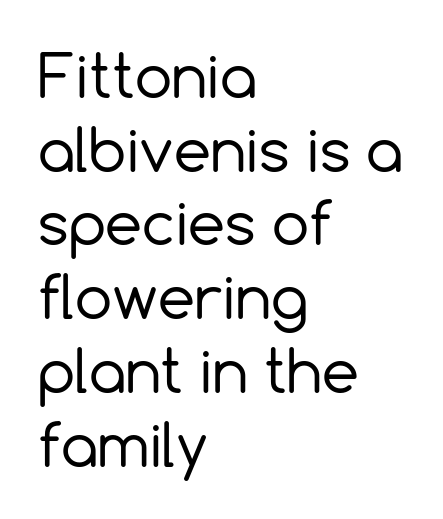
Q: Is the text bold? A: No.
Q: Is the text italic (slanted)? A: No, it is upright.
Q: Is the typeface a serif or a sans-serif typeface? A: Sans-serif.
Q: Is the text underlined? A: No.
Q: How is the paragraph aligned? A: Left-aligned.
Q: Is the spacing between letters normal or unusually wide? A: Normal.
Q: Is the spacing between lines tight, normal or loose? A: Normal.
Q: Width (condensed, normal, or wide)? A: Normal.
Q: x-height? A: Medium.
Q: Monospaced? A: No.
